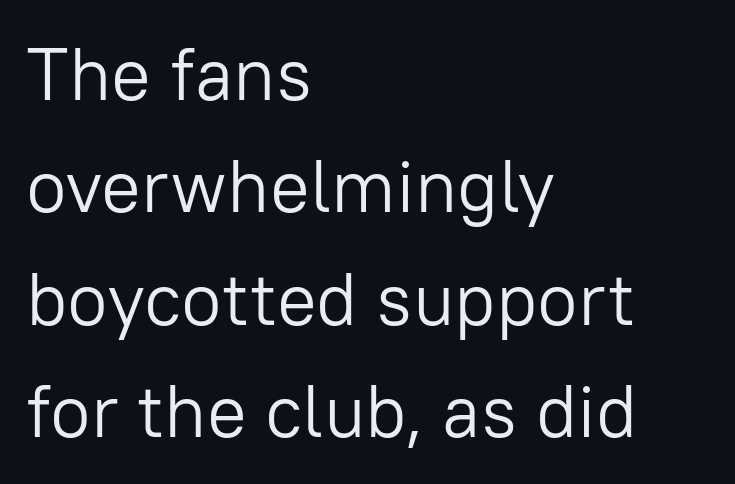
The image shows 74 px light sans-serif type, upright; set left-aligned, normal line spacing (1.52x), normal letter spacing, not underlined; low stroke contrast and a medium x-height.
